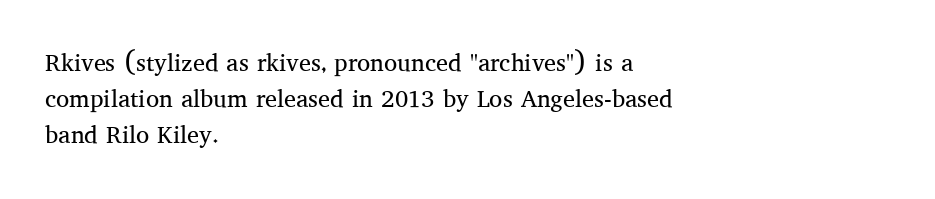
Q: Is the text bold? A: No.
Q: Is the text italic (slanted)? A: No, it is upright.
Q: Is the text underlined? A: No.
Q: How is the paragraph aligned? A: Left-aligned.
Q: Is the spacing between letters normal or unusually wide? A: Normal.
Q: Is the spacing between lines tight, normal or loose? A: Normal.
